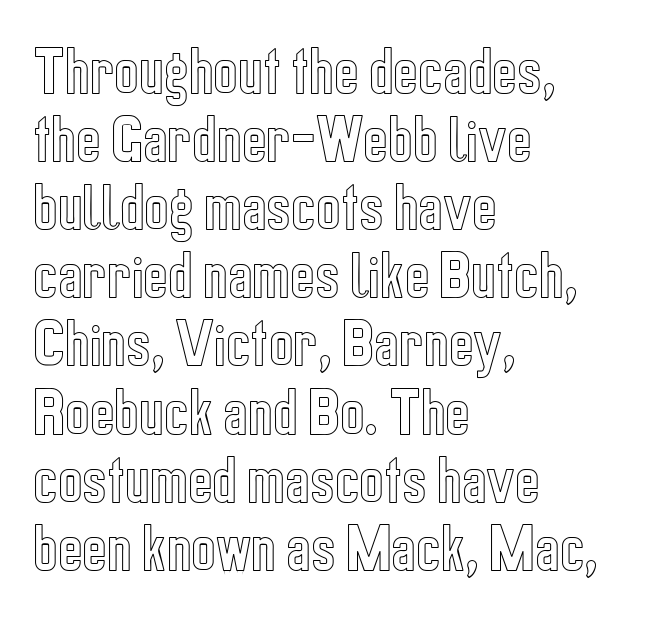
Q: Is the text italic (slanted)? A: No, it is upright.
Q: Is the text underlined? A: No.
Q: How is the paragraph aligned? A: Left-aligned.
Q: Is the spacing between letters normal or unusually wide? A: Normal.
Q: Is the spacing between lines tight, normal or loose? A: Normal.
Q: Width (condensed, normal, or wide)? A: Condensed.
Q: x-height? A: Medium.
Q: Monospaced? A: No.
